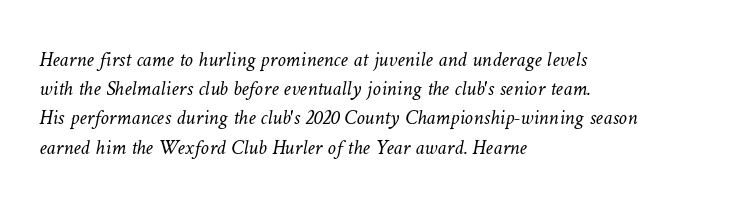
Q: Is the text bold? A: No.
Q: Is the text underlined? A: No.
Q: How is the paragraph aligned? A: Left-aligned.
Q: Is the spacing between letters normal or unusually wide? A: Normal.
Q: Is the spacing between lines tight, normal or loose? A: Normal.
